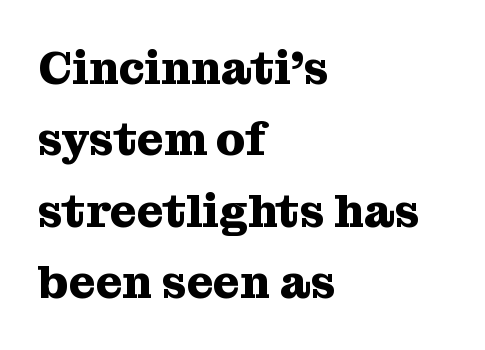
Q: Is the text bold? A: Yes.
Q: Is the text italic (slanted)? A: No, it is upright.
Q: Is the typeface a serif or a sans-serif typeface? A: Serif.
Q: Is the text underlined? A: No.
Q: How is the paragraph aligned? A: Left-aligned.
Q: Is the spacing between letters normal or unusually wide? A: Normal.
Q: Is the spacing between lines tight, normal or loose? A: Normal.
Q: Width (condensed, normal, or wide)? A: Normal.
Q: Stroke contrast? A: Medium.
Q: x-height? A: Medium.
Q: Monospaced? A: No.
